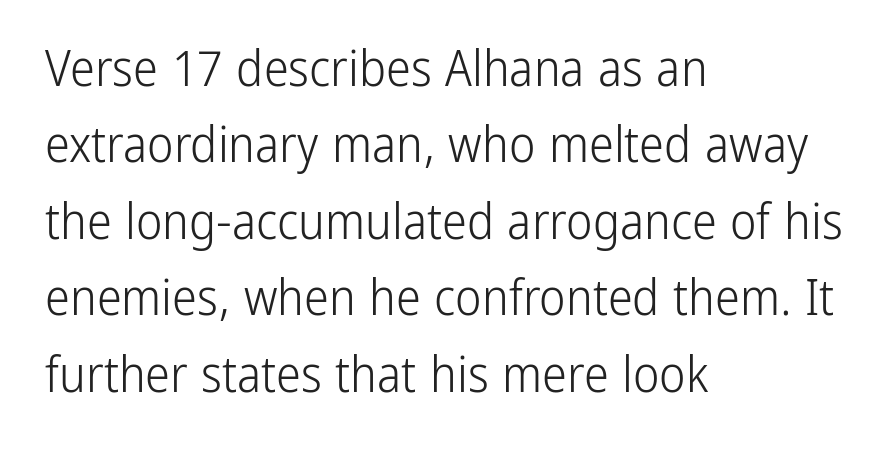
{"serif": "no", "italic": "no", "bold": "no", "weight": "light", "width": "condensed", "stroke_contrast": "low", "x_height": "medium", "monospaced": "no", "underline": "no", "align": "left", "line_spacing": "normal", "line_spacing_ratio": 1.53, "letter_spacing": "normal", "letter_spacing_em": 0.0, "glyph_px": 50}
